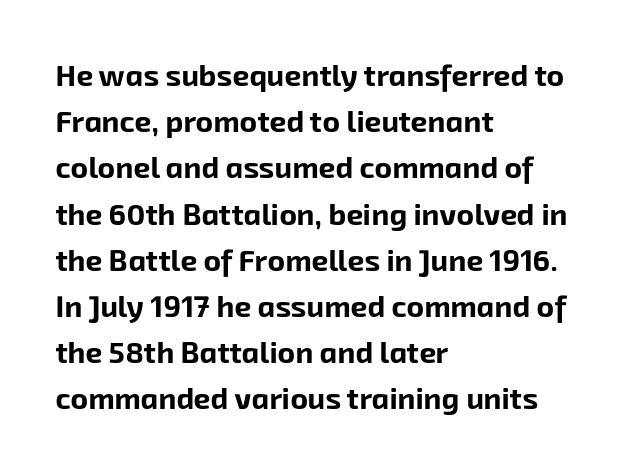
Q: Is the text bold? A: Yes.
Q: Is the typeface a serif or a sans-serif typeface? A: Sans-serif.
Q: Is the text underlined? A: No.
Q: How is the paragraph aligned? A: Left-aligned.
Q: Is the spacing between letters normal or unusually wide? A: Normal.
Q: Is the spacing between lines tight, normal or loose? A: Normal.
Q: Width (condensed, normal, or wide)? A: Normal.
Q: Stroke contrast? A: Low.
Q: x-height? A: Medium.
Q: Monospaced? A: No.
